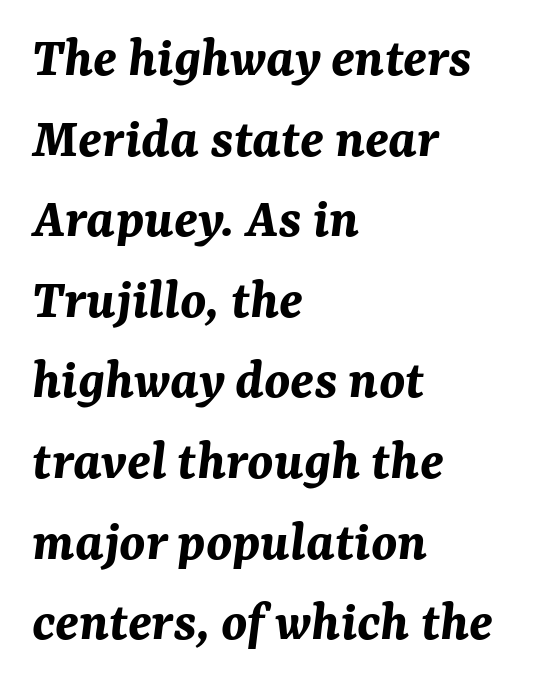
Lines of text with bare space underneath. Emphasis-style slanted type is in use. Leading: standard. Each line starts at the same left margin while the right side varies. The characters look thick and weighty, a clear bold.
